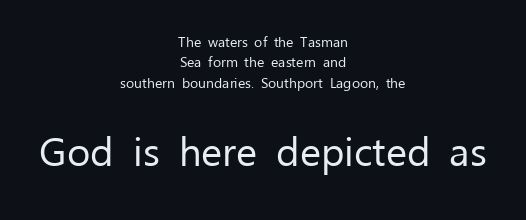
The image shows 40 px regular-weight sans-serif type, upright; set centered, normal line spacing (1.46x), normal letter spacing, not underlined; the second (bottom) block is 2.86x larger; low stroke contrast and a medium x-height.
